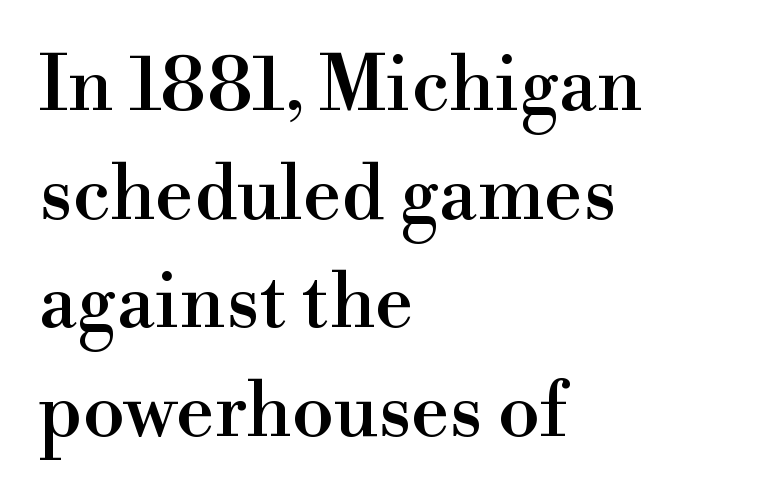
The image shows 76 px serif type, upright; set left-aligned, normal line spacing (1.43x), normal letter spacing, not underlined; a small x-height.
